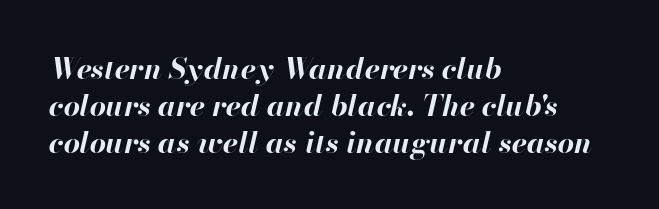
{"italic": "yes", "lean": "right", "slant_degrees": 13, "bold": "yes", "weight": "bold", "width": "normal", "stroke_contrast": "high", "x_height": "small", "monospaced": "no", "underline": "no", "align": "left", "line_spacing": "normal", "line_spacing_ratio": 1.28, "letter_spacing": "normal", "letter_spacing_em": 0.0, "glyph_px": 29}
